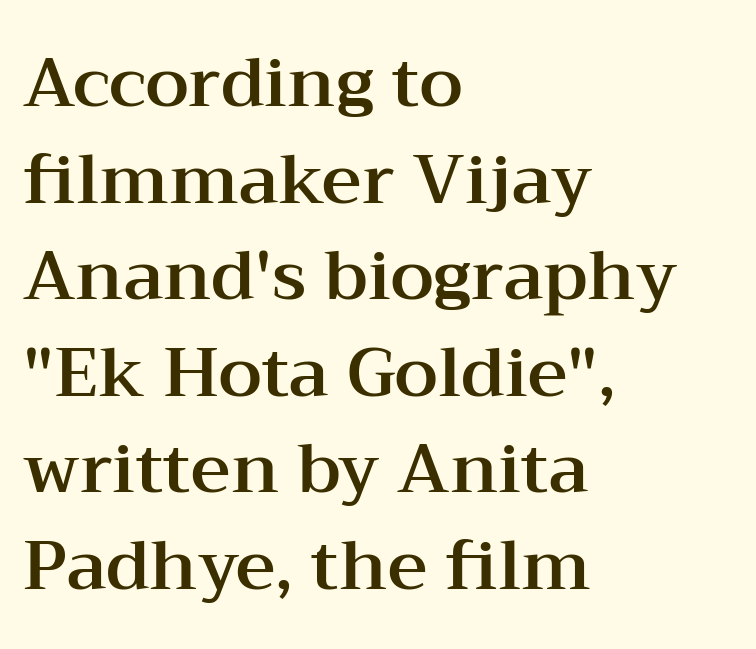
Reading down the column, the eye jumps a familiar distance to each next line. Each letter's strokes conclude with small projecting serifs. Anything drawn beneath the words? Only blank space. Short note: letters normally spaced. Every character sits straight up, as roman type does.
